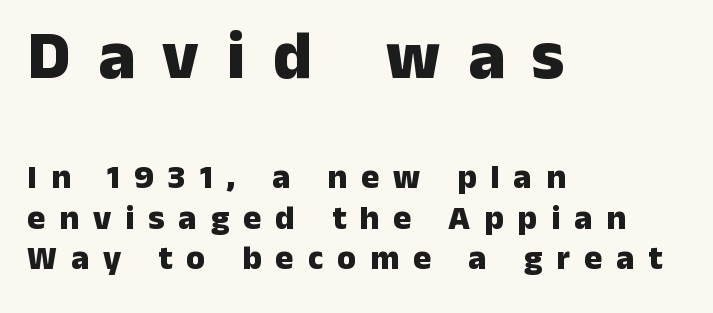
Q: Is the text bold? A: Yes.
Q: Is the text italic (slanted)? A: No, it is upright.
Q: Is the typeface a serif or a sans-serif typeface? A: Sans-serif.
Q: Is the text underlined? A: No.
Q: How is the paragraph aligned? A: Left-aligned.
Q: Is the spacing between letters normal or unusually wide? A: Unusually wide.
Q: Which block of text is set in a larger size, the first (top) or the second (bottom)? A: The first (top) one.
Q: Width (condensed, normal, or wide)? A: Normal.
Q: Stroke contrast? A: Low.
Q: x-height? A: Medium.
Q: Monospaced? A: No.
